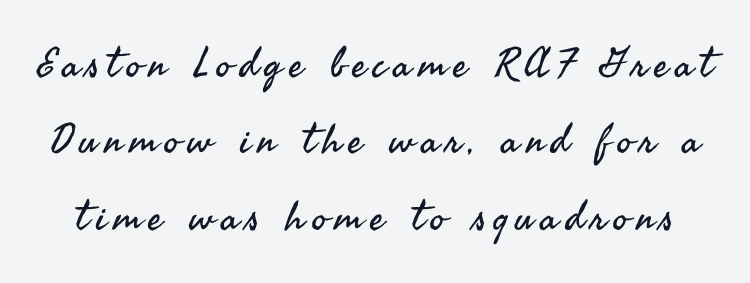
Stroke mass is kept to a normal reading level or below. Note the varied advance widths — an 'i' is clearly narrower than an 'm'. The gap between lines stays unmarked. The font family rendered here belongs to the sans-serif group.
